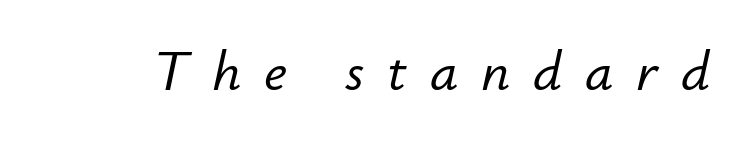
Q: Is the text italic (slanted)? A: Yes, it leans right by about 12 degrees.
Q: Is the text underlined? A: No.
Q: Is the spacing between letters normal or unusually wide? A: Unusually wide.
Q: Width (condensed, normal, or wide)? A: Normal.
Q: Stroke contrast? A: Low.
Q: x-height? A: Small.
Q: Monospaced? A: No.
